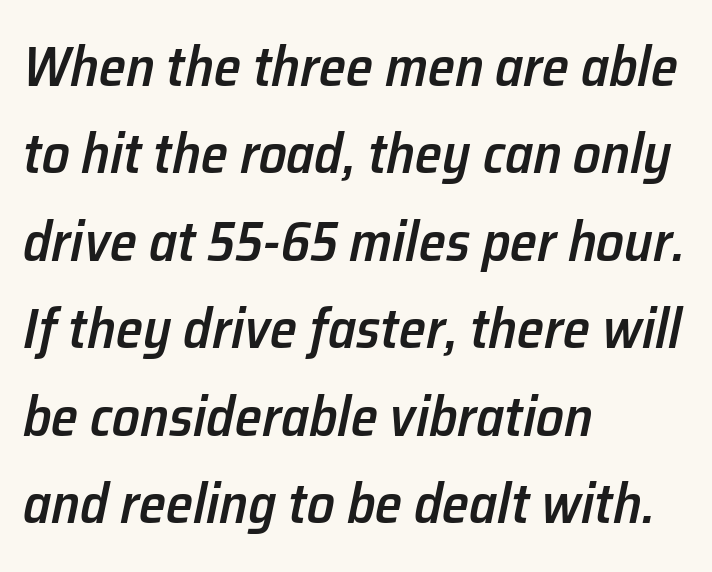
Is this a fixed-width face? No — the glyphs have proportional, varying widths. Compared with typical body copy, the letter spacing here is the same. Vertically, the passage feels balanced, rows spaced as you'd expect. The passage shown leans; its letterforms are oblique.
